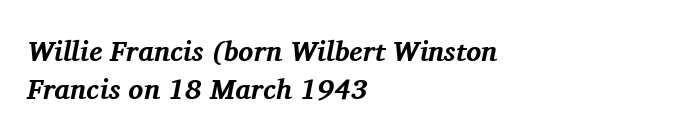
Q: Is the text bold? A: Yes.
Q: Is the text italic (slanted)? A: Yes, it leans right by about 11 degrees.
Q: Is the typeface a serif or a sans-serif typeface? A: Serif.
Q: Is the text underlined? A: No.
Q: How is the paragraph aligned? A: Left-aligned.
Q: Is the spacing between letters normal or unusually wide? A: Normal.
Q: Is the spacing between lines tight, normal or loose? A: Normal.
Q: Width (condensed, normal, or wide)? A: Normal.
Q: Stroke contrast? A: Medium.
Q: x-height? A: Medium.
Q: Monospaced? A: No.
